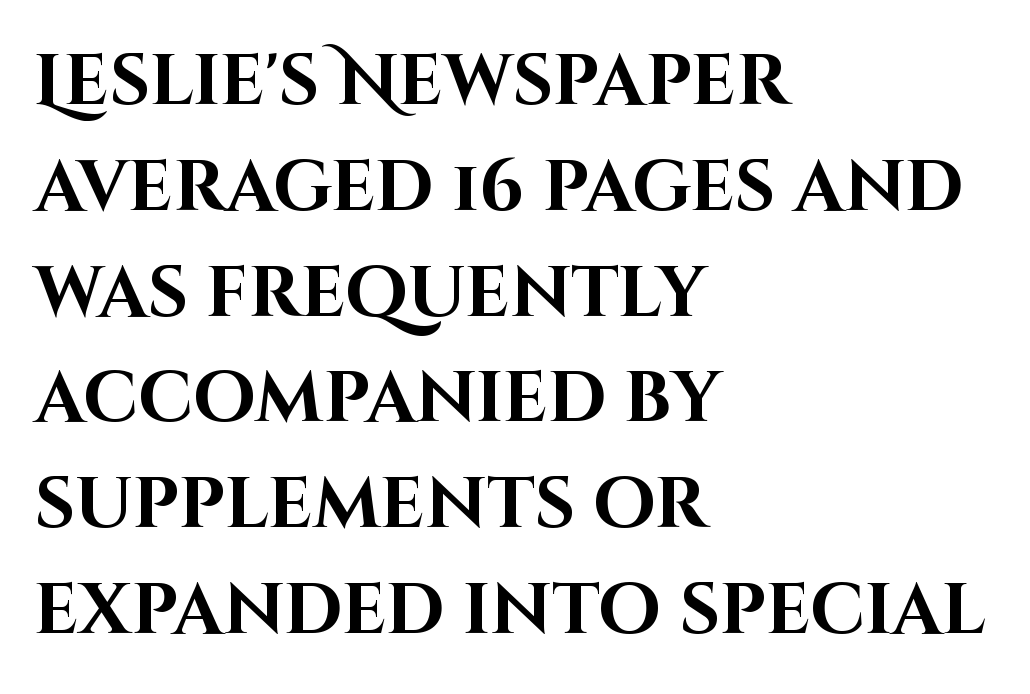
Rendered with straight, roman letterforms. Horizontally, the lines are justified to the leading edge only. Heavy, bold letterforms. One glance says typical: line gaps are just what's usual. Characters follow at the spacing the type designer built in. You could not count columns in this text — the font is proportionally spaced.
